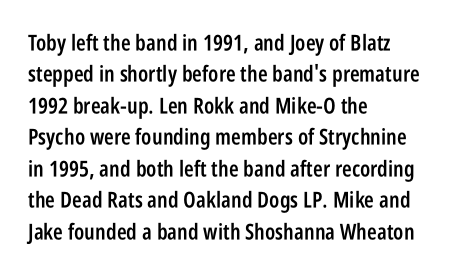
The image shows 22 px text type, upright; set left-aligned, normal line spacing (1.43x), normal letter spacing, not underlined.
